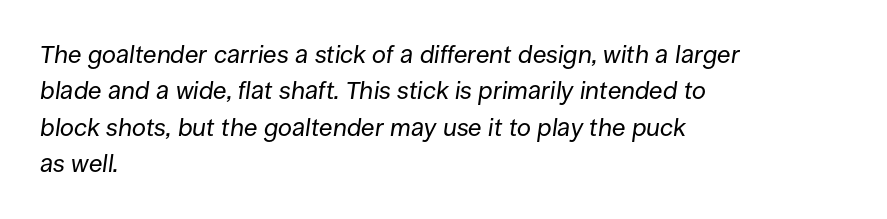
Summary of weight: not heavy and not bold. What stands out about the letter spacing? Nothing — it is the standard amount. The specimen reads as italic at a glance. Horizontal bands of white between lines are of average thickness.
